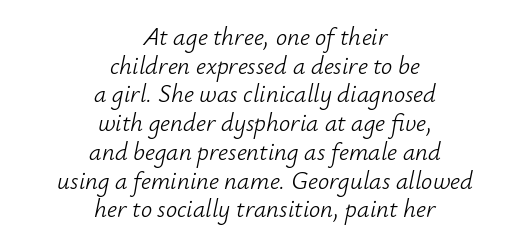
If you drew a line through each stem, it would be angled. The rendering uses a small line-height, squeezing the rows. Caption: multi-line text, centered on the measure. The passage shown has conventional tracking throughout. Think standard paragraph weight, or any step lighter than that. Descenders hang freely into open space.
